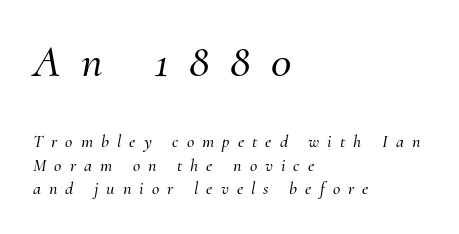
The image shows 46 px serif type, italic (leaning right); set left-aligned, normal line spacing (1.31x), unusually wide letter spacing (+0.45 em), not underlined; the first (top) block is 2.56x larger; medium stroke contrast and a small x-height.
